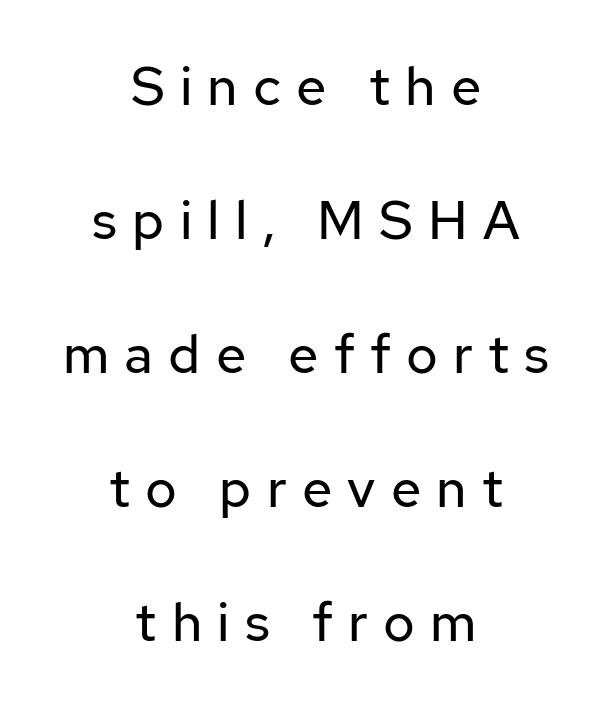
The image shows 54 px regular-weight sans-serif type, upright; set centered, loose line spacing (2.48x), unusually wide letter spacing (+0.28 em), not underlined; low stroke contrast and a medium x-height.
